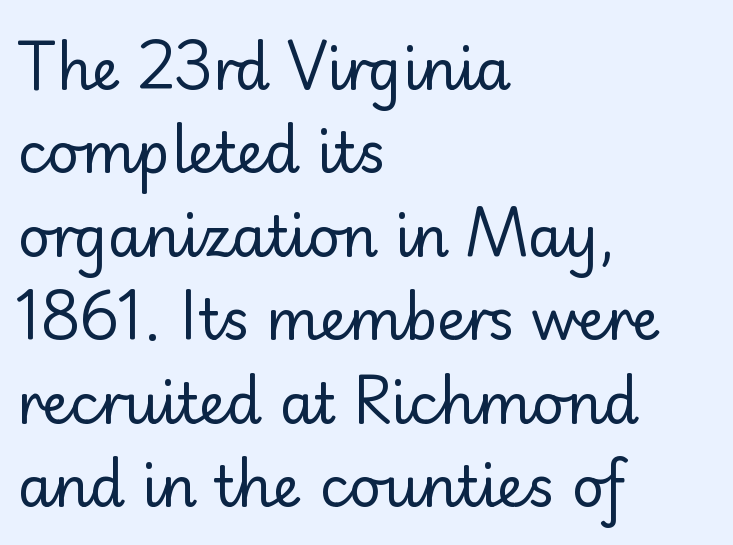
The image shows 56 px regular-weight sans-serif type, upright; set left-aligned, normal line spacing (1.49x), normal letter spacing, not underlined; low stroke contrast and a small x-height.
